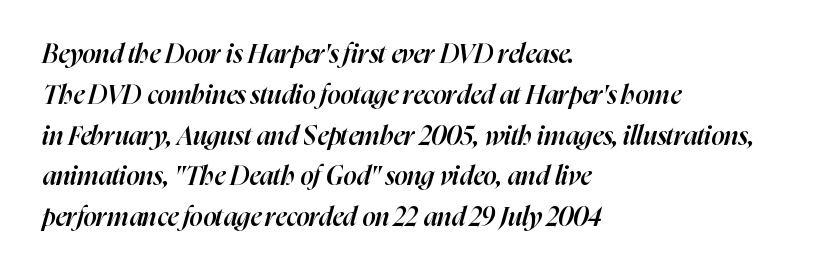
Q: Is the text bold? A: Semi-bold.
Q: Is the text italic (slanted)? A: Yes, it leans right by about 16 degrees.
Q: Is the text underlined? A: No.
Q: How is the paragraph aligned? A: Left-aligned.
Q: Is the spacing between letters normal or unusually wide? A: Normal.
Q: Is the spacing between lines tight, normal or loose? A: Normal.
